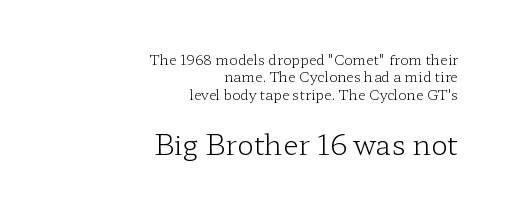
Q: Is the text bold? A: No.
Q: Is the text italic (slanted)? A: No, it is upright.
Q: Is the typeface a serif or a sans-serif typeface? A: Serif.
Q: Is the text underlined? A: No.
Q: How is the paragraph aligned? A: Right-aligned.
Q: Is the spacing between letters normal or unusually wide? A: Normal.
Q: Which block of text is set in a larger size, the first (top) or the second (bottom)? A: The second (bottom) one.
Q: Width (condensed, normal, or wide)? A: Wide.
Q: Stroke contrast? A: Low.
Q: x-height? A: Medium.
Q: Monospaced? A: No.
